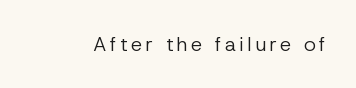
The type sits square on the baseline with zero lean. The strip under each line holds only bare page. Is the stroke heavy? The answer is a plain regular-or-lighter.
